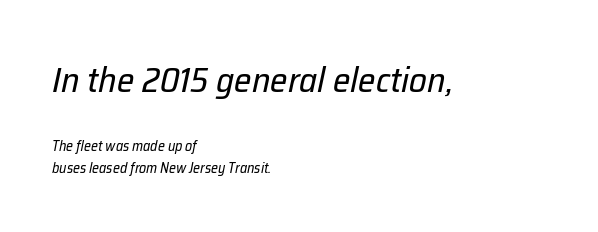
Layout note: lines flush left. Scale decreases going downward across the two blocks. You could not count columns in this text — the font is proportionally spaced. The space between consecutive lines is moderate. Compared with typical body copy, the letter spacing here is the same. In terms of posture, this sample is oblique.
